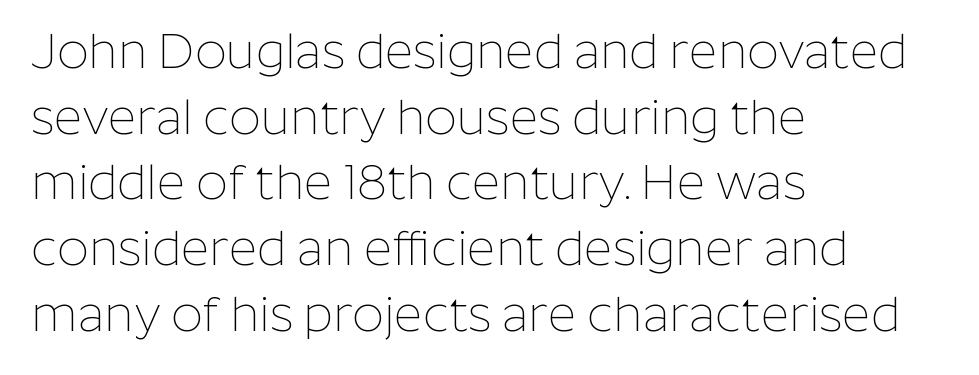
The image shows 49 px thin sans-serif type, upright; set left-aligned, normal line spacing (1.34x), normal letter spacing, not underlined; low stroke contrast and a medium x-height.
